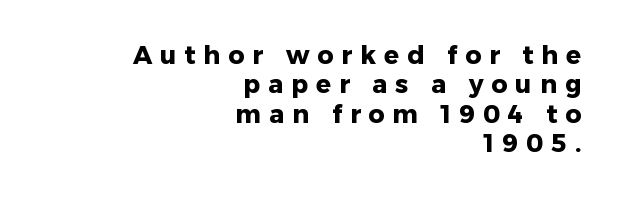
{"italic": "no", "bold": "yes", "underline": "no", "align": "right", "line_spacing_ratio": 1.18, "letter_spacing": "wide", "letter_spacing_em": 0.32, "glyph_px": 25}
